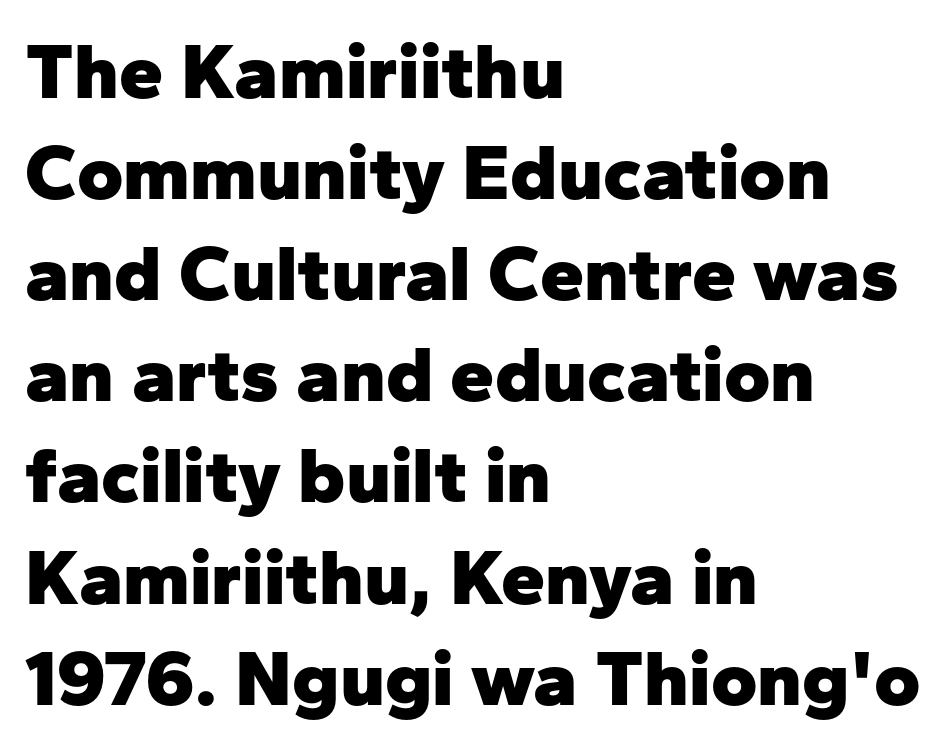
The image shows 79 px heavy sans-serif type, upright; set left-aligned, normal line spacing (1.28x), normal letter spacing, not underlined; low stroke contrast and a medium x-height.
